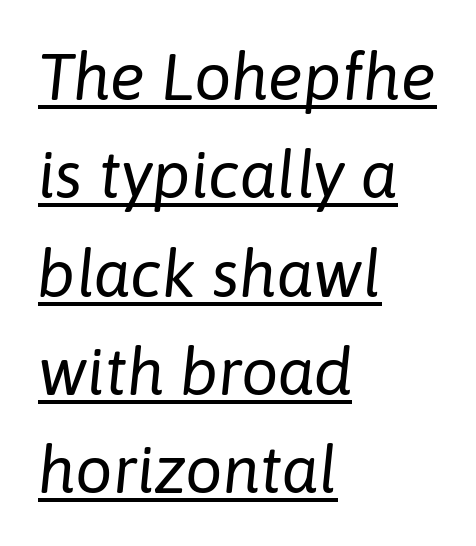
{"italic": "yes", "lean": "right", "slant_degrees": 6, "bold": "no", "weight": "regular", "width": "normal", "stroke_contrast": "low", "x_height": "medium", "monospaced": "no", "underline": "yes", "align": "left", "line_spacing": "normal", "line_spacing_ratio": 1.49, "letter_spacing": "normal", "letter_spacing_em": 0.0, "glyph_px": 66}
